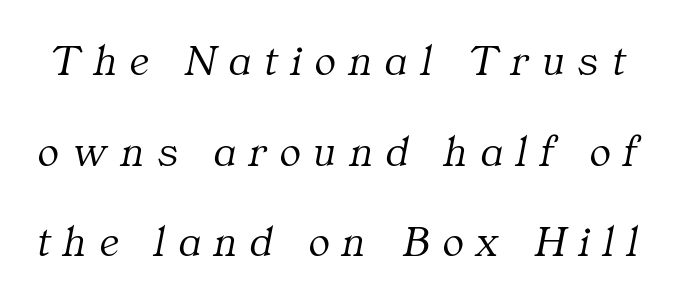
Q: Is the text bold? A: No.
Q: Is the text italic (slanted)? A: Yes, it leans right by about 11 degrees.
Q: Is the typeface a serif or a sans-serif typeface? A: Serif.
Q: Is the text underlined? A: No.
Q: Is the spacing between letters normal or unusually wide? A: Unusually wide.
Q: Is the spacing between lines tight, normal or loose? A: Loose.
Q: Width (condensed, normal, or wide)? A: Normal.
Q: Stroke contrast? A: Medium.
Q: x-height? A: Medium.
Q: Monospaced? A: No.
